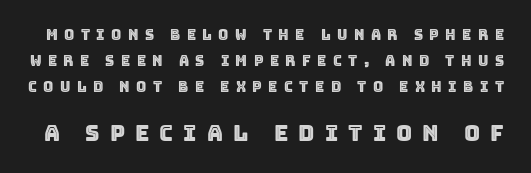
The letters are spread apart with noticeably loose tracking. Check under the words: just untouched page. The typography opts for an upright posture over an oblique one. Is the lower block the larger one? Yes — the lower block carries the bigger type.
